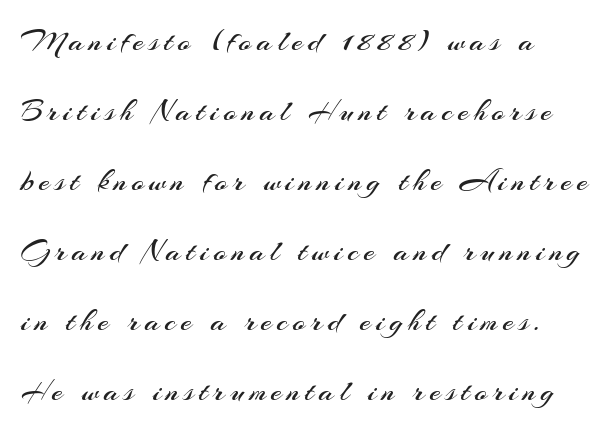
The image shows 32 px regular-weight sans-serif type; set left-aligned, loose line spacing (2.19x), not underlined; medium stroke contrast and a small x-height.
